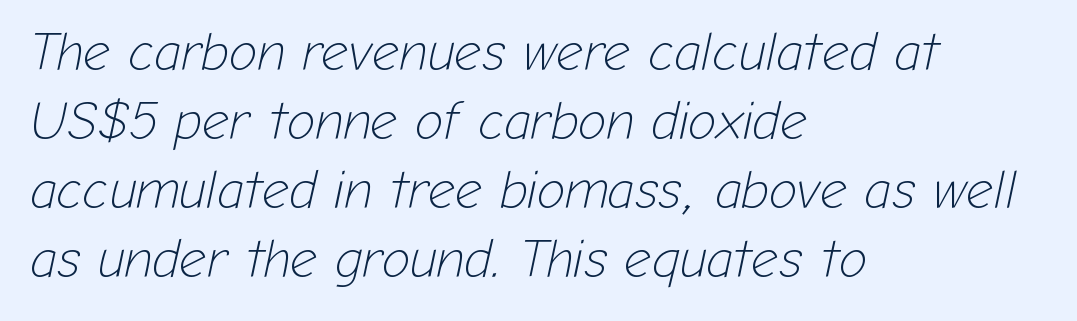
The image shows 53 px light type, italic (leaning right); set left-aligned, normal line spacing (1.3x), normal letter spacing, not underlined; low stroke contrast and a medium x-height.
